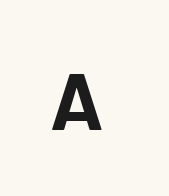
The image shows 80 px bold sans-serif type, upright; set unusually wide letter spacing (+0.37 em), not underlined; low stroke contrast and a medium x-height.
